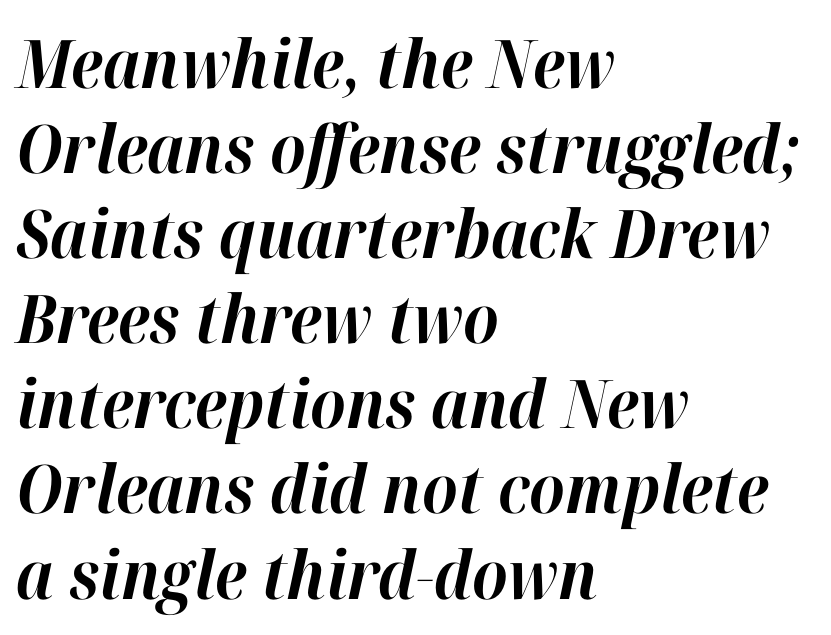
Q: Is the text bold? A: Yes.
Q: Is the text italic (slanted)? A: Yes, it leans right by about 12 degrees.
Q: Is the text underlined? A: No.
Q: How is the paragraph aligned? A: Left-aligned.
Q: Is the spacing between letters normal or unusually wide? A: Normal.
Q: Is the spacing between lines tight, normal or loose? A: Normal.
Q: Width (condensed, normal, or wide)? A: Normal.
Q: Stroke contrast? A: High.
Q: x-height? A: Medium.
Q: Monospaced? A: No.
